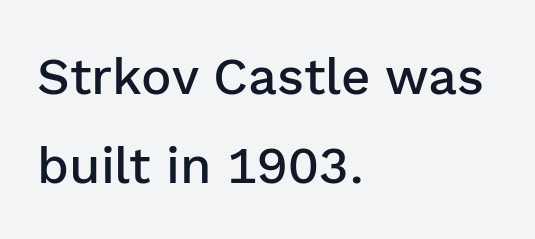
The image shows 51 px semibold sans-serif type, upright; set left-aligned, line spacing 1.75x, normal letter spacing, not underlined; low stroke contrast and a medium x-height.
